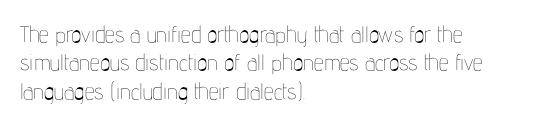
Q: Is the text bold? A: No.
Q: Is the text italic (slanted)? A: No, it is upright.
Q: Is the text underlined? A: No.
Q: How is the paragraph aligned? A: Left-aligned.
Q: Is the spacing between letters normal or unusually wide? A: Normal.
Q: Is the spacing between lines tight, normal or loose? A: Normal.
